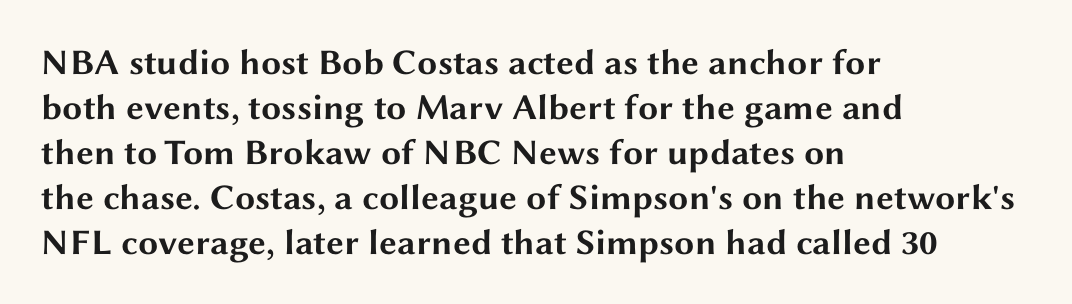
The image shows 36 px bold, wide sans-serif type, upright; set left-aligned, normal line spacing (1.25x), normal letter spacing, not underlined; medium stroke contrast and a medium x-height.
